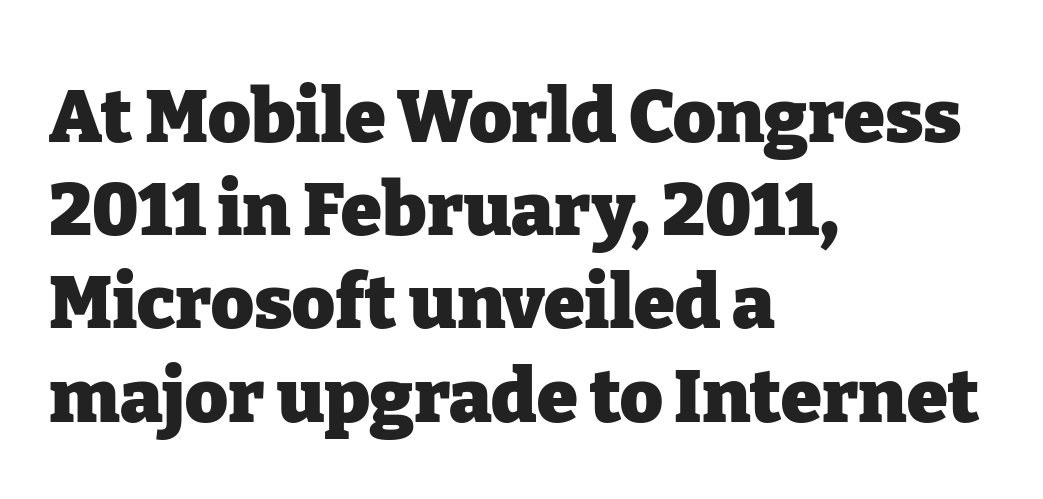
Q: Is the text bold? A: Yes.
Q: Is the text italic (slanted)? A: No, it is upright.
Q: Is the typeface a serif or a sans-serif typeface? A: Serif.
Q: Is the text underlined? A: No.
Q: How is the paragraph aligned? A: Left-aligned.
Q: Is the spacing between letters normal or unusually wide? A: Normal.
Q: Is the spacing between lines tight, normal or loose? A: Normal.
Q: Width (condensed, normal, or wide)? A: Normal.
Q: Stroke contrast? A: Low.
Q: x-height? A: Medium.
Q: Monospaced? A: No.
